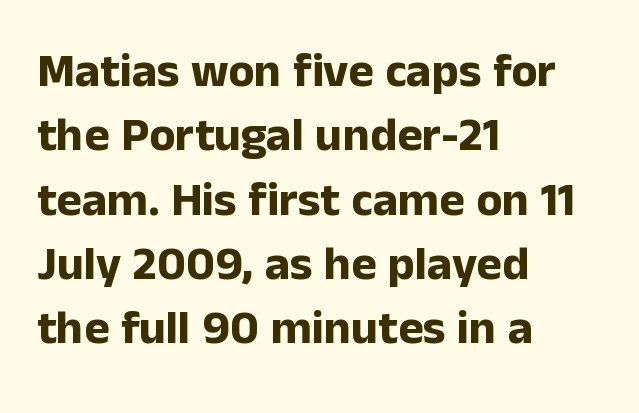
The lines sit at an ordinary, default distance from one another. Just letters on the line, the space beneath them empty. Serif or sans? Sans — the stroke terminals are bare. The rag falls on the right side of this text block. Think of a printed novel: that variable character pitch is what you see here. Standard letterfit; no display-style spreading of the glyphs.
